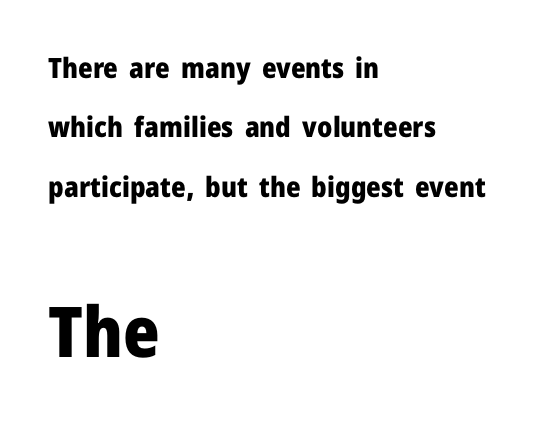
{"serif": "no", "italic": "no", "bold": "yes", "weight": "heavy", "width": "normal", "stroke_contrast": "low", "x_height": "medium", "monospaced": "no", "underline": "no", "align": "left", "line_spacing": "loose", "line_spacing_ratio": 2.12, "letter_spacing": "normal", "letter_spacing_em": 0.0, "larger_block": "second", "size_ratio": 2.5, "glyph_px": 70}
